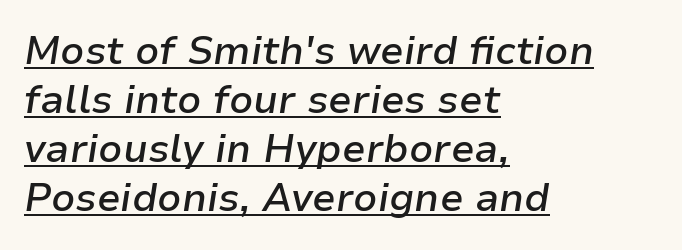
Q: Is the text bold? A: Semi-bold.
Q: Is the text italic (slanted)? A: Yes, it leans right by about 9 degrees.
Q: Is the text underlined? A: Yes.
Q: How is the paragraph aligned? A: Left-aligned.
Q: Is the spacing between letters normal or unusually wide? A: Normal.
Q: Is the spacing between lines tight, normal or loose? A: Normal.
Q: Width (condensed, normal, or wide)? A: Normal.
Q: Stroke contrast? A: Low.
Q: x-height? A: Medium.
Q: Monospaced? A: No.
